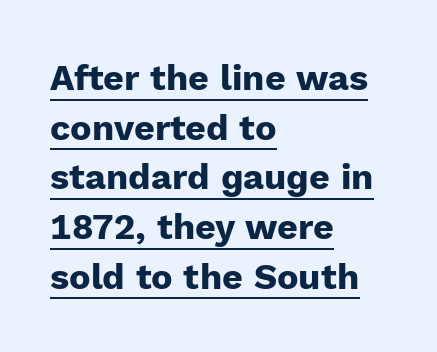
The image shows 36 px heavy sans-serif type, upright; set left-aligned, normal line spacing (1.38x), normal letter spacing, underlined; low stroke contrast and a medium x-height.
